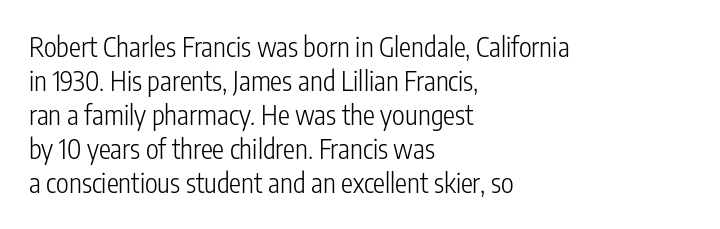
{"italic": "no", "bold": "no", "underline": "no", "align": "left", "line_spacing": "normal", "line_spacing_ratio": 1.26, "letter_spacing": "normal", "letter_spacing_em": 0.0, "glyph_px": 27}
